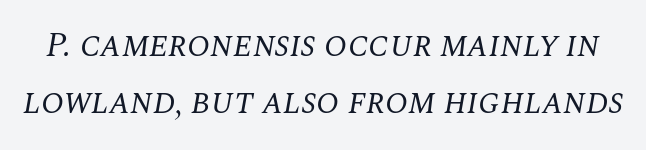
{"serif": "yes", "italic": "yes", "lean": "right", "slant_degrees": 10, "bold": "no", "weight": "regular", "width": "normal", "stroke_contrast": "medium", "x_height": "large", "monospaced": "no", "underline": "no", "line_spacing": "normal", "line_spacing_ratio": 1.69, "letter_spacing": "normal", "letter_spacing_em": 0.0, "glyph_px": 34}
